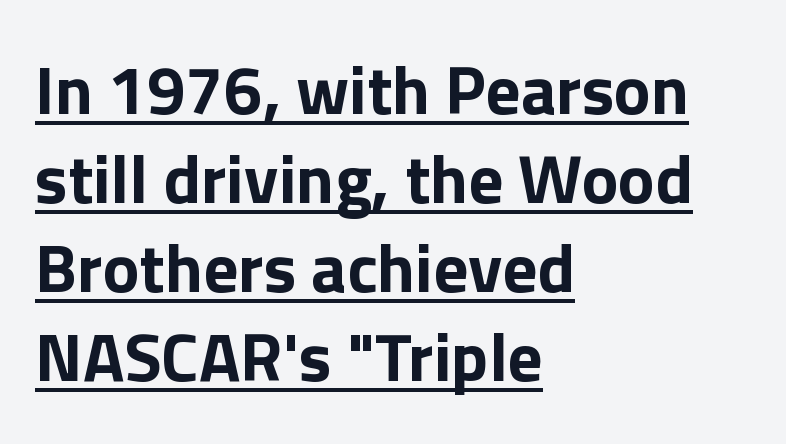
{"serif": "no", "italic": "no", "bold": "yes", "weight": "bold", "width": "normal", "stroke_contrast": "low", "x_height": "medium", "monospaced": "no", "underline": "yes", "align": "left", "line_spacing": "normal", "line_spacing_ratio": 1.29, "letter_spacing": "normal", "letter_spacing_em": 0.0, "glyph_px": 69}
